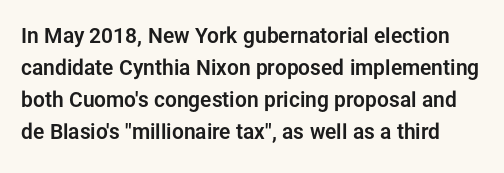
The image shows 21 px text type, upright; set normal line spacing (1.53x), normal letter spacing, not underlined.
